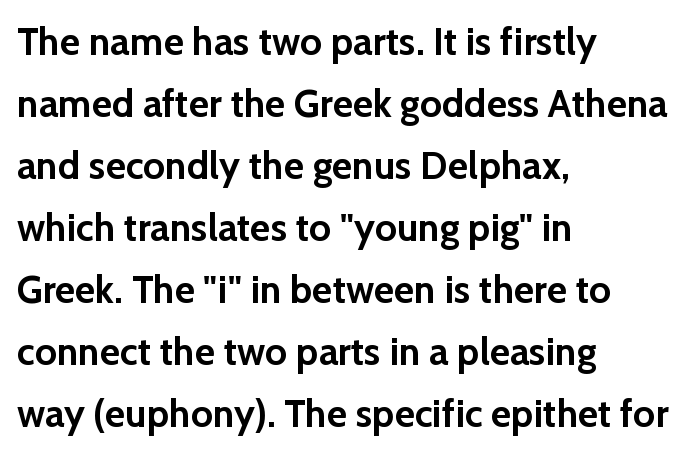
Q: Is the text bold? A: Yes.
Q: Is the text italic (slanted)? A: No, it is upright.
Q: Is the typeface a serif or a sans-serif typeface? A: Sans-serif.
Q: Is the text underlined? A: No.
Q: How is the paragraph aligned? A: Left-aligned.
Q: Is the spacing between letters normal or unusually wide? A: Normal.
Q: Is the spacing between lines tight, normal or loose? A: Normal.
Q: Width (condensed, normal, or wide)? A: Normal.
Q: Stroke contrast? A: Low.
Q: x-height? A: Medium.
Q: Monospaced? A: No.
